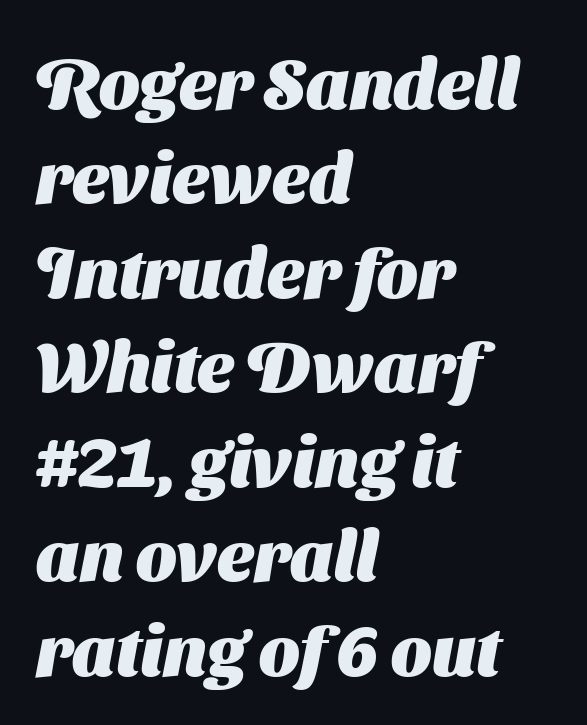
Unmarked baselines from the first word to the last. On the weight axis this lands at bold, roughly 700. The letterforms sit shoulder to shoulder at normal distance. Do the characters align in a grid? No, the font is proportional. The glyphs in this specimen are sans serif.
